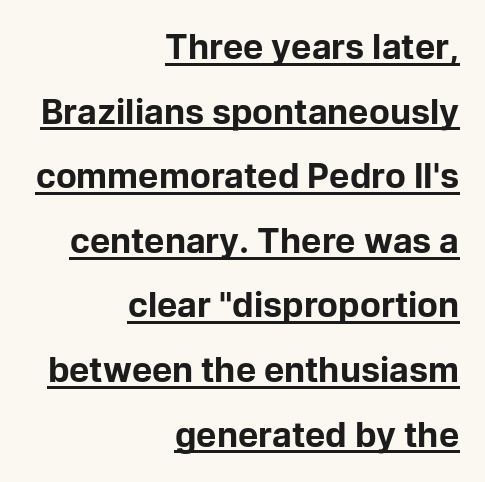
Does the lettering tilt? It doesn't — this is upright. You'd pick this weight for a headline — it's a proper bold. These lines stand farther apart than default settings would place them. This sample uses a sans-serif face. The typesetter chose a ragged-left arrangement here. Think of a printed novel: that variable character pitch is what you see here.
